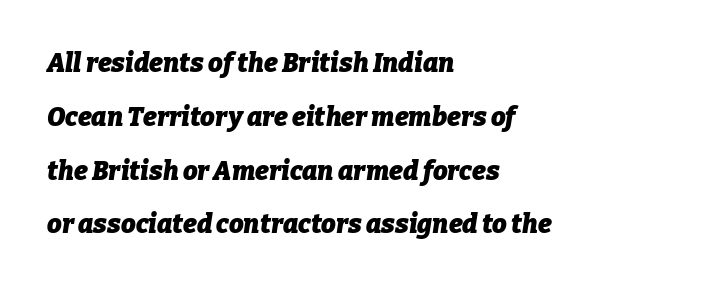
Q: Is the text bold? A: Yes.
Q: Is the text italic (slanted)? A: Yes, it leans right by about 9 degrees.
Q: Is the text underlined? A: No.
Q: How is the paragraph aligned? A: Left-aligned.
Q: Is the spacing between letters normal or unusually wide? A: Normal.
Q: Is the spacing between lines tight, normal or loose? A: Loose.
